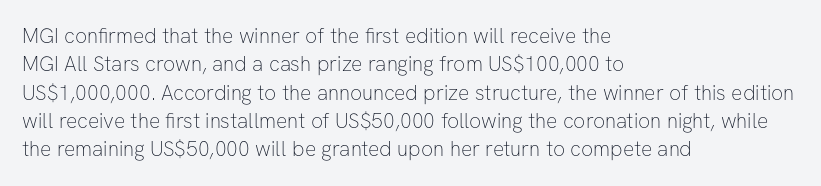
Q: Is the text bold? A: No.
Q: Is the text italic (slanted)? A: No, it is upright.
Q: Is the text underlined? A: No.
Q: How is the paragraph aligned? A: Left-aligned.
Q: Is the spacing between letters normal or unusually wide? A: Normal.
Q: Is the spacing between lines tight, normal or loose? A: Normal.
